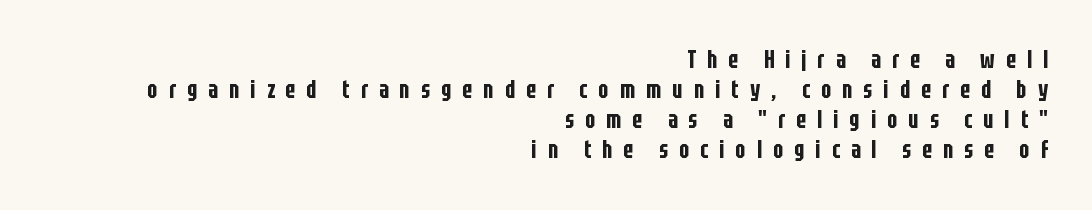
The image shows 24 px text type, upright; set right-aligned, normal line spacing (1.25x), unusually wide letter spacing (+0.46 em), not underlined.
